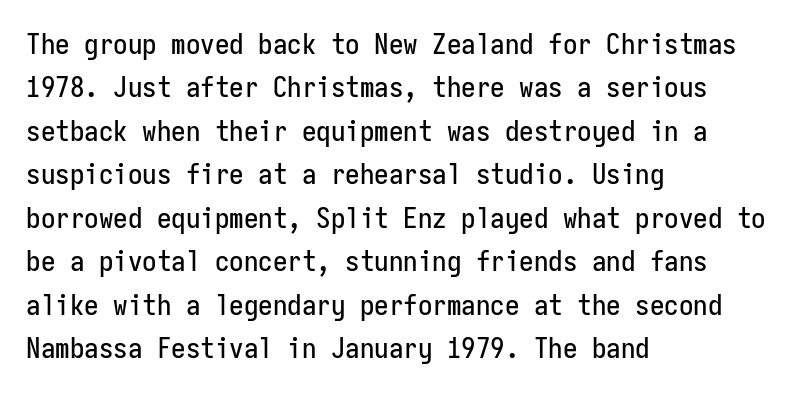
The image shows 29 px condensed sans-serif type, upright, monospaced; set left-aligned, normal line spacing (1.5x), normal letter spacing, not underlined; low stroke contrast and a medium x-height.
